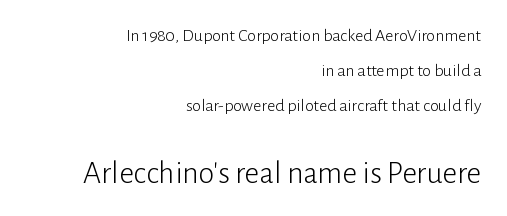
{"serif": "no", "italic": "no", "bold": "no", "weight": "light", "width": "normal", "stroke_contrast": "low", "x_height": "medium", "monospaced": "no", "underline": "no", "align": "right", "line_spacing": "loose", "line_spacing_ratio": 1.95, "letter_spacing": "normal", "letter_spacing_em": 0.0, "larger_block": "second", "size_ratio": 1.78, "glyph_px": 32}
